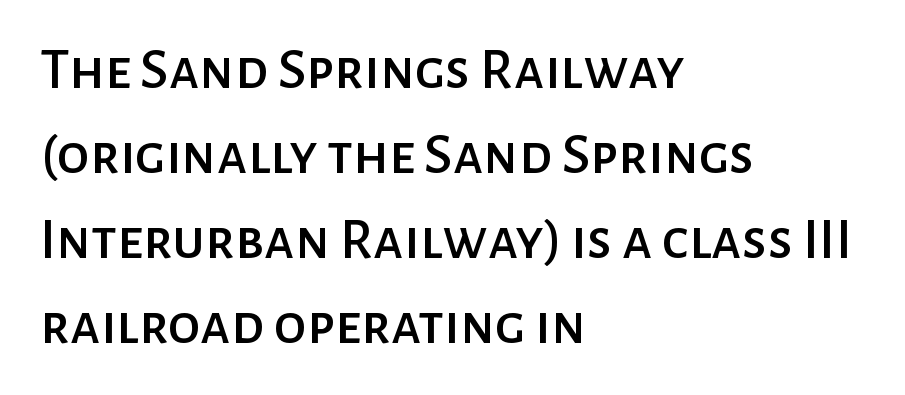
{"serif": "no", "italic": "no", "width": "normal", "stroke_contrast": "low", "x_height": "medium", "monospaced": "no", "underline": "no", "align": "left", "line_spacing": "normal", "line_spacing_ratio": 1.44, "letter_spacing": "normal", "letter_spacing_em": 0.0, "glyph_px": 59}
